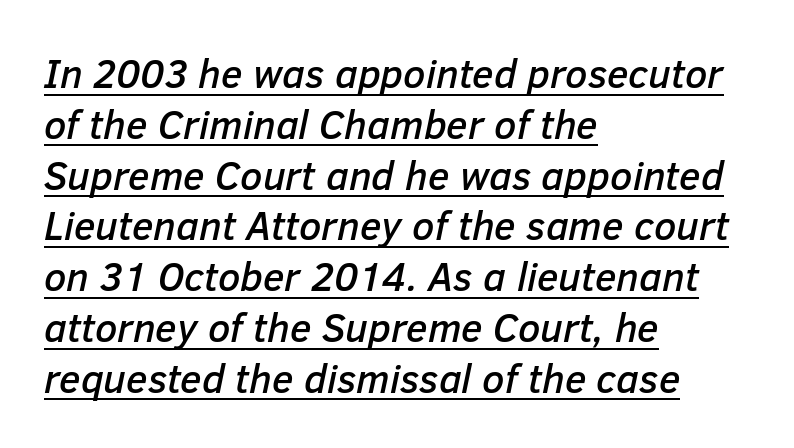
Q: Is the text italic (slanted)? A: Yes, it leans right by about 12 degrees.
Q: Is the text underlined? A: Yes.
Q: How is the paragraph aligned? A: Left-aligned.
Q: Is the spacing between letters normal or unusually wide? A: Normal.
Q: Is the spacing between lines tight, normal or loose? A: Normal.
Q: Width (condensed, normal, or wide)? A: Normal.
Q: Stroke contrast? A: Low.
Q: x-height? A: Medium.
Q: Monospaced? A: No.
